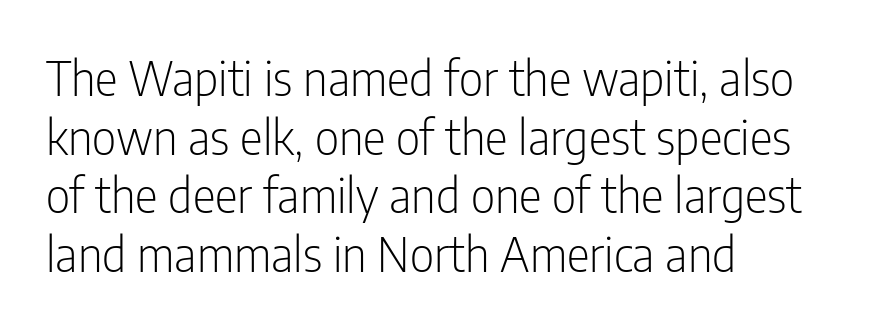
The image shows 48 px light, condensed sans-serif type, upright; set left-aligned, line spacing 1.22x, normal letter spacing, not underlined; low stroke contrast and a medium x-height.
